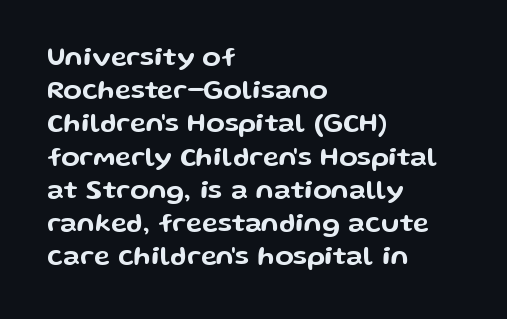
{"italic": "no", "underline": "no", "align": "left", "line_spacing_ratio": 1.23, "letter_spacing": "normal", "letter_spacing_em": 0.0, "glyph_px": 27}
